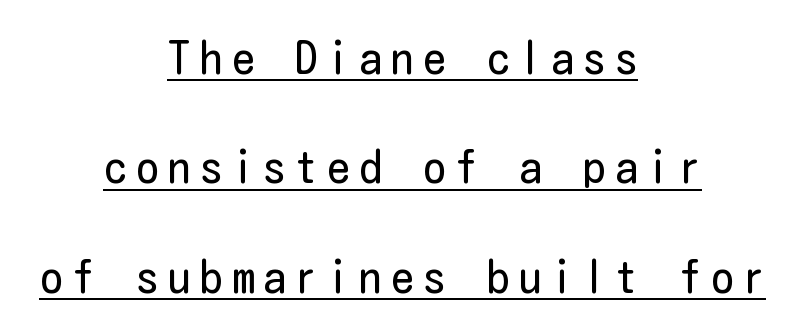
Here the glyphs are tracked loosely, breaking word shapes into spaced letters. The cut favours lightness, reaching ordinary text weight at its darkest. Italic? Not at all — the glyphs are vertical. Does the leading feel generous? Absolutely, it's lavish. Centered paragraph, ragged on both sides.
